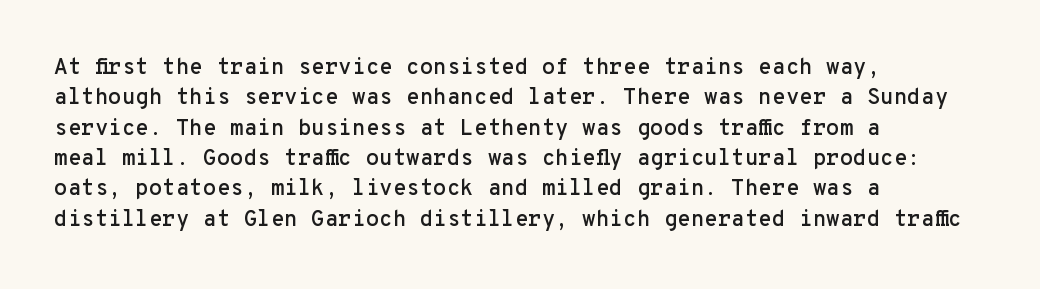
{"italic": "no", "underline": "no", "align": "left", "line_spacing": "normal", "line_spacing_ratio": 1.38, "letter_spacing": "normal", "letter_spacing_em": 0.0, "glyph_px": 22}
